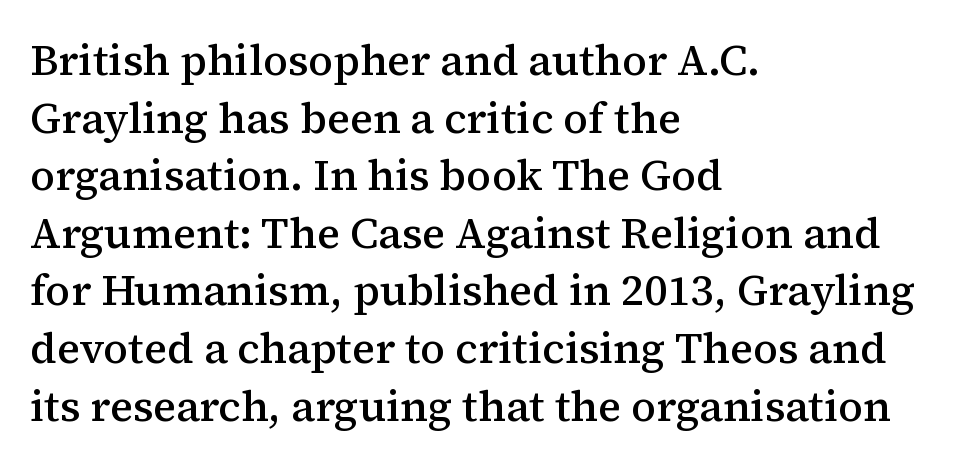
Q: Is the text bold? A: Semi-bold.
Q: Is the text italic (slanted)? A: No, it is upright.
Q: Is the typeface a serif or a sans-serif typeface? A: Serif.
Q: Is the text underlined? A: No.
Q: How is the paragraph aligned? A: Left-aligned.
Q: Is the spacing between letters normal or unusually wide? A: Normal.
Q: Is the spacing between lines tight, normal or loose? A: Normal.
Q: Width (condensed, normal, or wide)? A: Normal.
Q: Stroke contrast? A: Medium.
Q: x-height? A: Medium.
Q: Monospaced? A: No.
